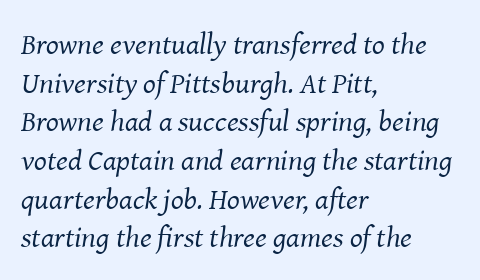
In terms of posture, this sample is oblique. Type style note: has serifs. In CSS terms this would be text-align: left. Is the letter spacing exaggerated? No — it looks like the ordinary default. Glance below the letters and you will spot only blank space.
